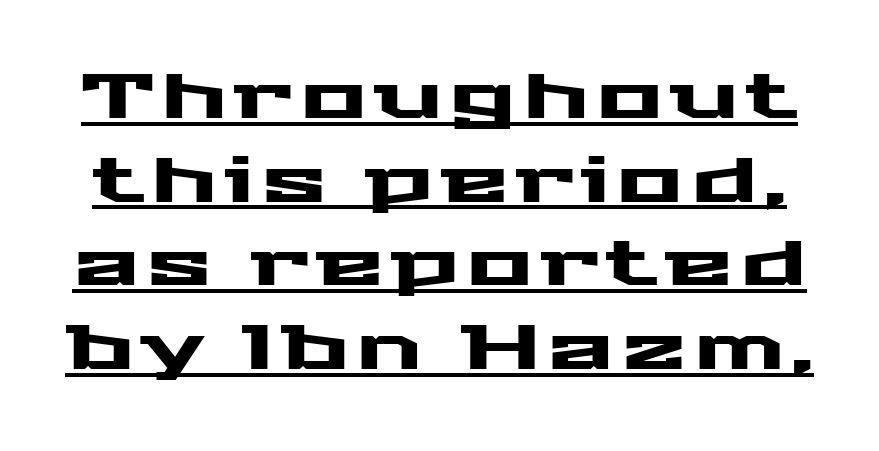
Is there an underline? Yes — a line sits under the letters. The typography opts for an upright posture over an oblique one. Does the leading feel generous? No, just average. Letterform terminals end flat and unadorned throughout the passage. A typesetter would call this proportional, since set widths differ per character.
